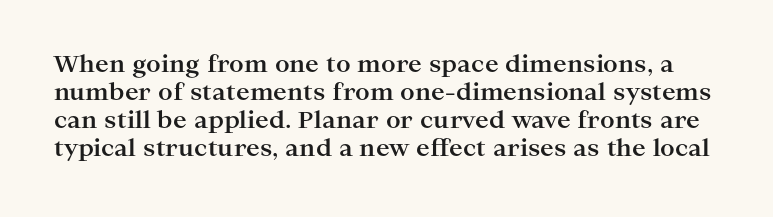
On the weight axis this lands at bold, roughly 700. The letters sit at their default tracking, neither squeezed nor spread. This sample uses an upright cut, with every glyph sitting square on the baseline. Only glyphs here, with clear space below each row.
